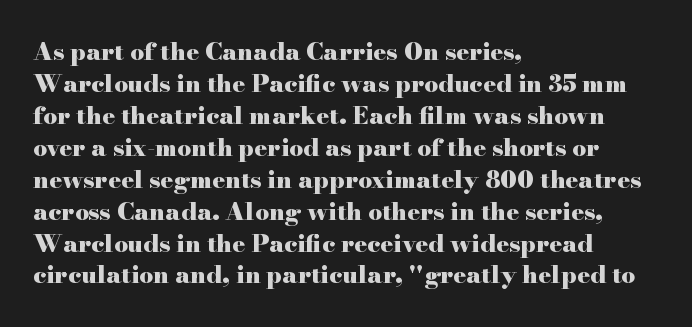
The image shows 24 px bold type, upright; set left-aligned, normal line spacing (1.33x), normal letter spacing, not underlined.
